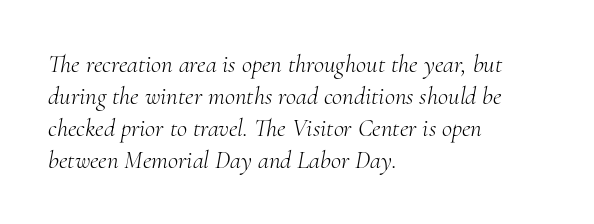
The letters are slanted; this is an italic face. The ragged edge is on the right, which tells us the setting is flush left. On a weight scale, this lands at 450 or below. The horizontal fit of the characters is conventional and even. The zone under the glyphs is completely vacant. The passage shown stacks its lines at a standard gap.
